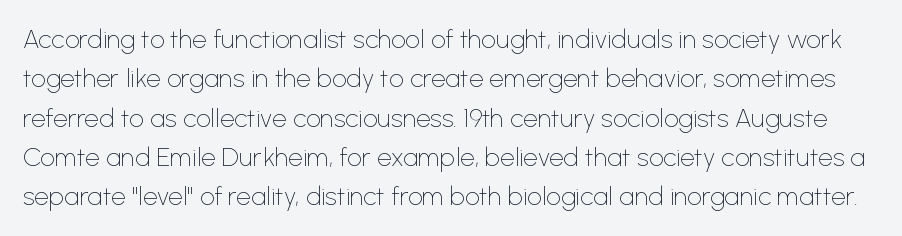
No heavy texture on the line: the type isn't bold. A bare baseline throughout the passage. When letters stand straight like this, we call the style roman or upright. Default kerning and tracking; the words read as compact shapes. The space between consecutive lines is moderate.
